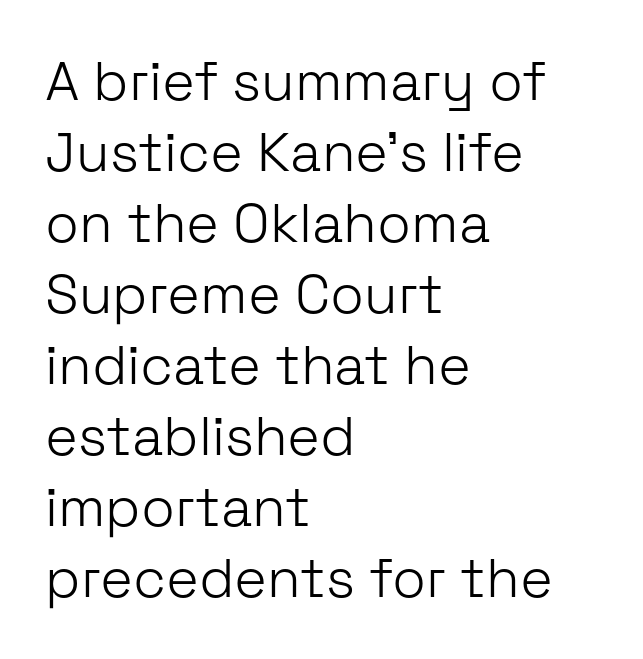
{"serif": "no", "italic": "no", "bold": "no", "weight": "light", "width": "normal", "stroke_contrast": "low", "x_height": "medium", "monospaced": "no", "underline": "no", "align": "left", "line_spacing": "normal", "line_spacing_ratio": 1.29, "letter_spacing": "normal", "letter_spacing_em": 0.0, "glyph_px": 55}
